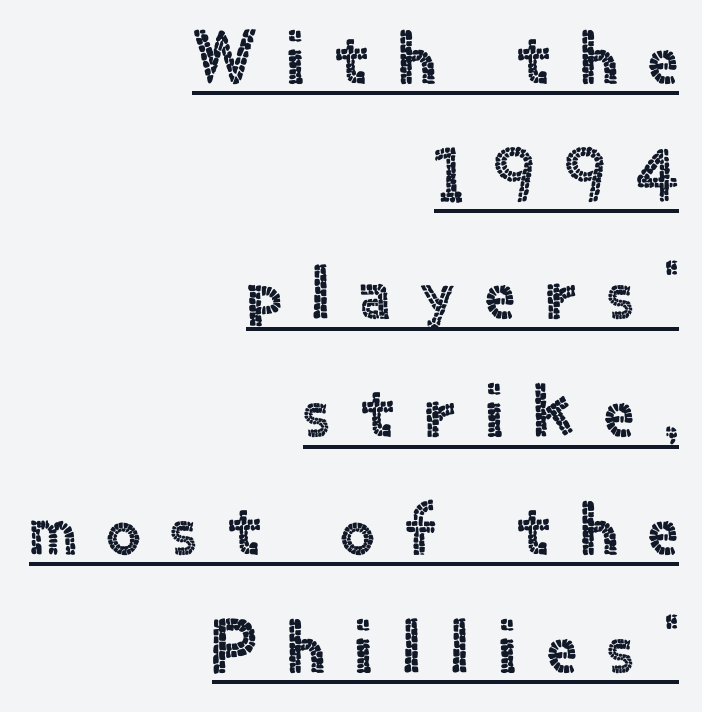
No italicization has been applied; the sample stays upright. The lines in this sample share a right terminus and differ only in where they begin. Glyph-to-glyph distance is far greater than everyday printed text. A typographer would call this underscored text.
